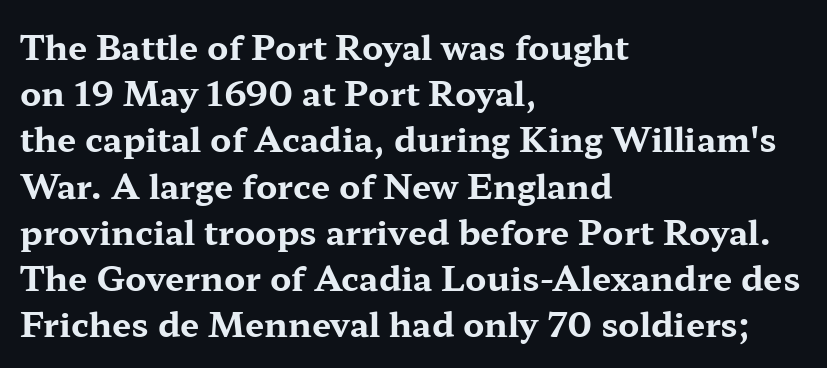
{"serif": "yes", "italic": "no", "bold": "yes", "weight": "bold", "width": "wide", "stroke_contrast": "medium", "x_height": "medium", "monospaced": "no", "underline": "no", "align": "left", "line_spacing": "normal", "line_spacing_ratio": 1.36, "letter_spacing": "normal", "letter_spacing_em": 0.0, "glyph_px": 34}
